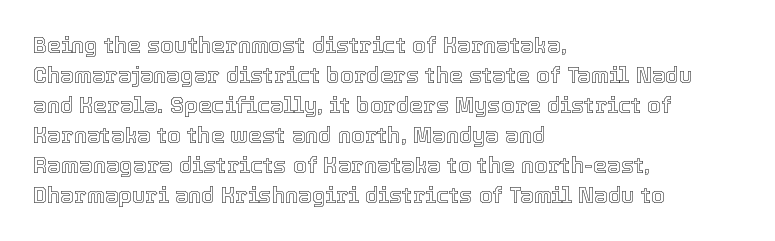
Decoration check: the copy has no underline. A roman cut, with each character standing at attention. The line-height multiplier appears to be the usual default. In CSS terms this would be text-align: left. Words appear dense and cohesive because spacing is normal.
